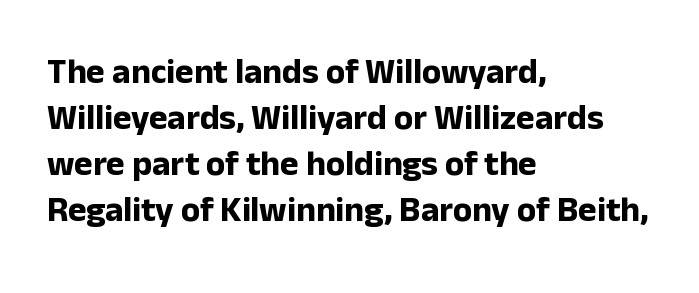
Q: Is the text bold? A: Yes.
Q: Is the text italic (slanted)? A: No, it is upright.
Q: Is the typeface a serif or a sans-serif typeface? A: Sans-serif.
Q: Is the text underlined? A: No.
Q: How is the paragraph aligned? A: Left-aligned.
Q: Is the spacing between letters normal or unusually wide? A: Normal.
Q: Is the spacing between lines tight, normal or loose? A: Normal.
Q: Width (condensed, normal, or wide)? A: Normal.
Q: Stroke contrast? A: Low.
Q: x-height? A: Medium.
Q: Monospaced? A: No.
